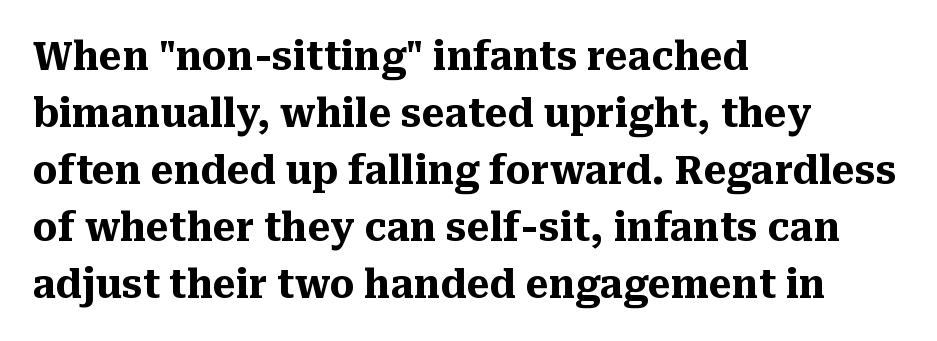
Q: Is the text bold? A: Yes.
Q: Is the text italic (slanted)? A: No, it is upright.
Q: Is the typeface a serif or a sans-serif typeface? A: Serif.
Q: Is the text underlined? A: No.
Q: How is the paragraph aligned? A: Left-aligned.
Q: Is the spacing between letters normal or unusually wide? A: Normal.
Q: Is the spacing between lines tight, normal or loose? A: Normal.
Q: Width (condensed, normal, or wide)? A: Normal.
Q: Stroke contrast? A: Medium.
Q: x-height? A: Medium.
Q: Monospaced? A: No.
